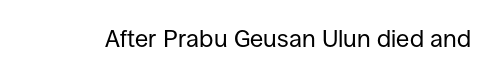
{"italic": "no", "bold": "no", "underline": "no", "letter_spacing": "normal", "letter_spacing_em": 0.0, "glyph_px": 24}
